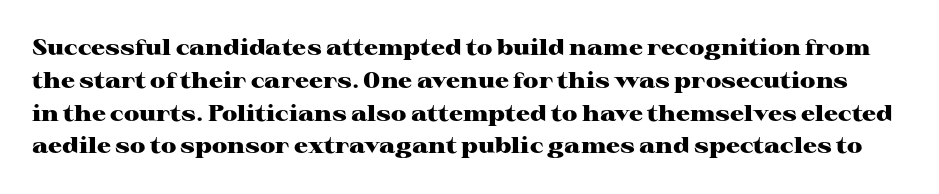
The image shows 22 px bold type, upright; set normal line spacing (1.49x), normal letter spacing, not underlined.
